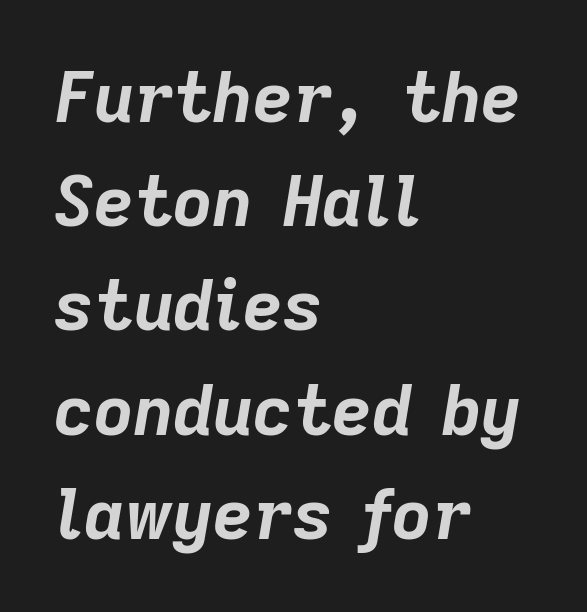
Q: Is the text bold? A: Yes.
Q: Is the text italic (slanted)? A: Yes, it leans right by about 9 degrees.
Q: Is the text underlined? A: No.
Q: How is the paragraph aligned? A: Left-aligned.
Q: Is the spacing between letters normal or unusually wide? A: Normal.
Q: Is the spacing between lines tight, normal or loose? A: Normal.
Q: Width (condensed, normal, or wide)? A: Normal.
Q: Stroke contrast? A: Low.
Q: x-height? A: Medium.
Q: Monospaced? A: No.
